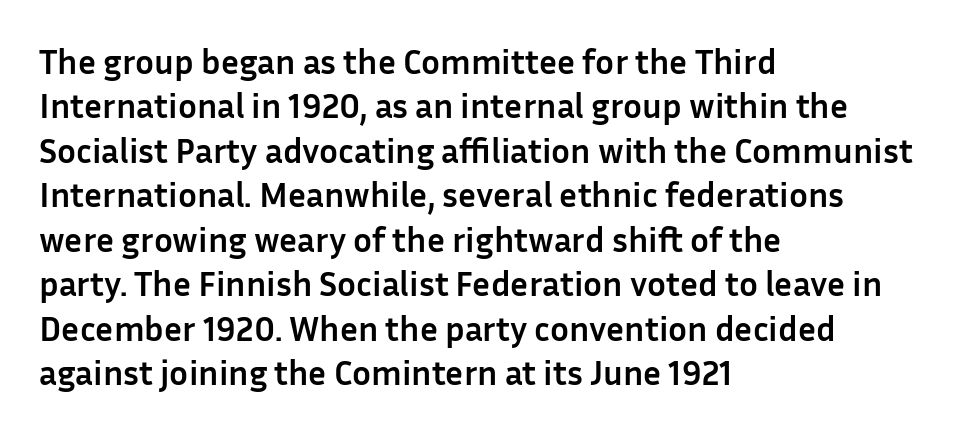
{"serif": "no", "italic": "no", "bold": "yes", "weight": "semibold", "width": "normal", "stroke_contrast": "low", "x_height": "medium", "monospaced": "no", "underline": "no", "align": "left", "line_spacing": "normal", "line_spacing_ratio": 1.27, "letter_spacing": "normal", "letter_spacing_em": 0.0, "glyph_px": 35}
